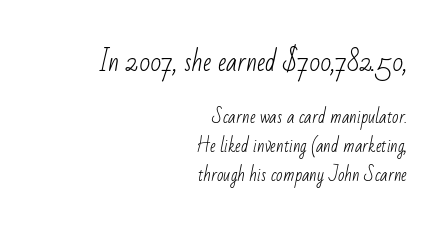
Q: Is the text bold? A: No.
Q: Is the text underlined? A: No.
Q: How is the paragraph aligned? A: Right-aligned.
Q: Is the spacing between letters normal or unusually wide? A: Normal.
Q: Which block of text is set in a larger size, the first (top) or the second (bottom)? A: The first (top) one.
